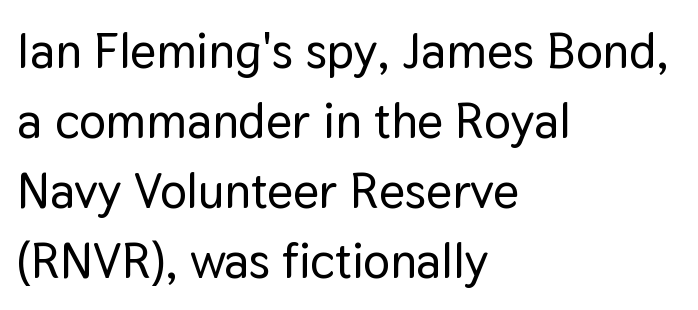
The text was rendered using a sans face with plain stroke endings. The tracking reads as untouched default to a designer's eye. Rows of type keep a routine distance in the vertical direction. A roman cut, with each character standing at attention. Here the designer chose a conventional face with non-uniform glyph widths.
